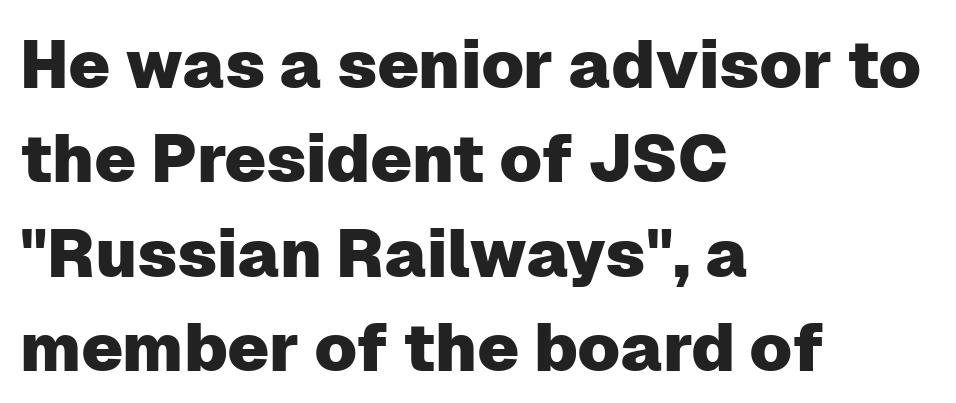
The image shows 67 px sans-serif type, upright; set left-aligned, normal line spacing (1.41x), normal letter spacing, not underlined; low stroke contrast and a medium x-height.
